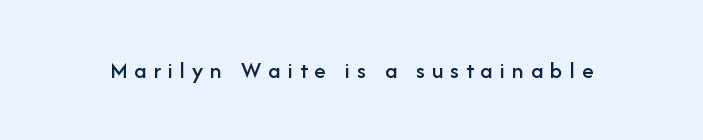
The image shows 24 px text type, upright; set unusually wide letter spacing (+0.29 em), not underlined.
